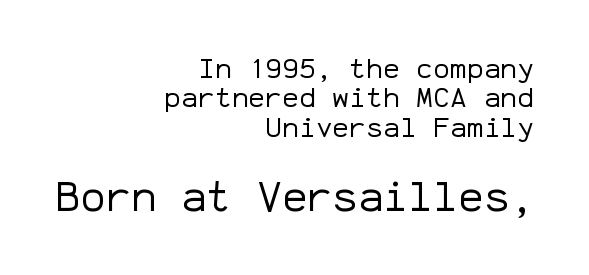
The rendering enlarges the type as you move from the upper chunk to the lower. You can tell it's not italic because the verticals are truly vertical. Note: no serifs on the glyphs. Every character here occupies the same horizontal width, giving the sample a typewriter-like rhythm.
